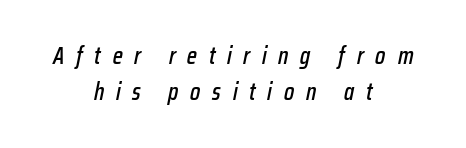
Q: Is the text italic (slanted)? A: Yes, it leans right by about 12 degrees.
Q: Is the text underlined? A: No.
Q: How is the paragraph aligned? A: Centered.
Q: Is the spacing between letters normal or unusually wide? A: Unusually wide.
Q: Is the spacing between lines tight, normal or loose? A: Normal.
